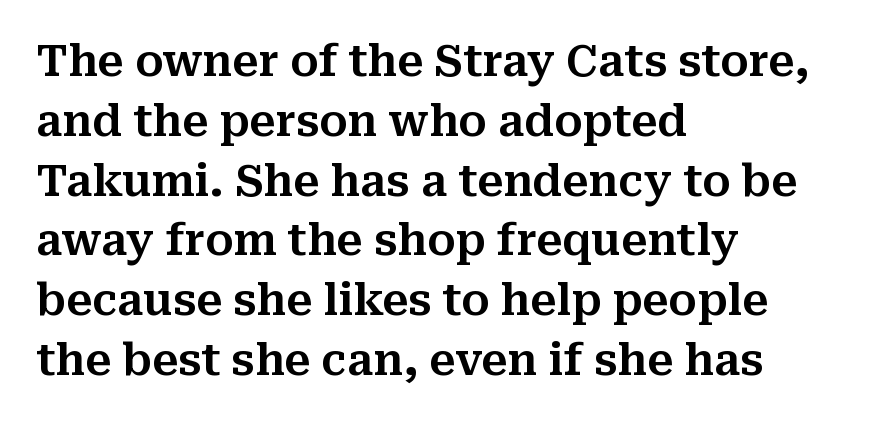
The space beneath each line is pristine and unruled. This block has exactly the height ordinary leading produces. Varying glyph widths throughout — classic text-font behaviour. Students, note that the glyphs here touch the page at normal intervals. No italicization has been applied; the sample stays upright.
